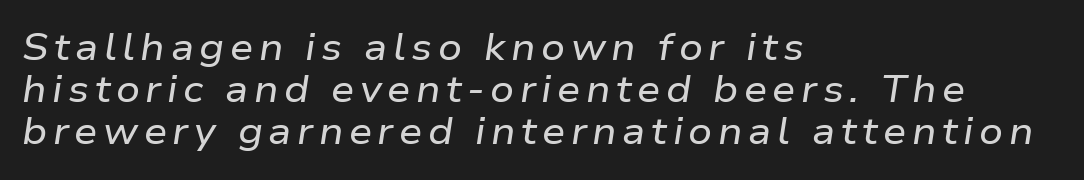
Q: Is the text italic (slanted)? A: Yes, it leans right by about 9 degrees.
Q: Is the text underlined? A: No.
Q: How is the paragraph aligned? A: Left-aligned.
Q: Is the spacing between lines tight, normal or loose? A: Tight.
Q: Width (condensed, normal, or wide)? A: Wide.
Q: Stroke contrast? A: Low.
Q: x-height? A: Medium.
Q: Monospaced? A: No.
